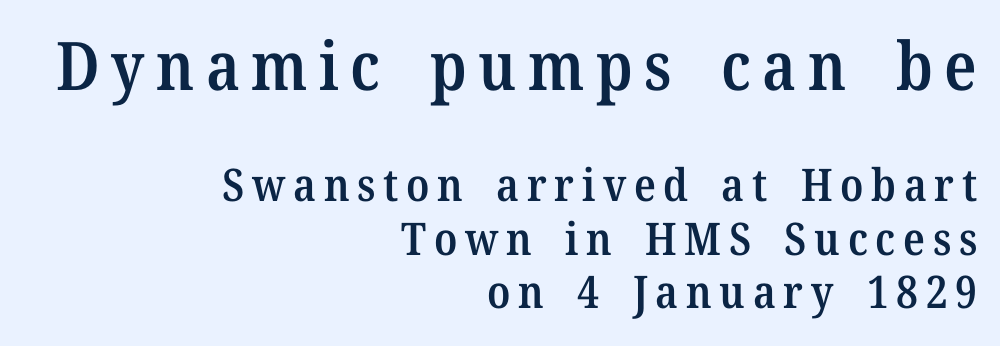
Is the type bold? Partly — it's a semibold, heavier than regular but not fully bold. The earlier block is typeset at a bigger size than the later block. Do the characters align in a grid? No, the font is proportional. The text block is weighted toward the right margin, trailing off unevenly leftward. Quick note: underline off. This is serif lettering, the kind often seen in printed books.
